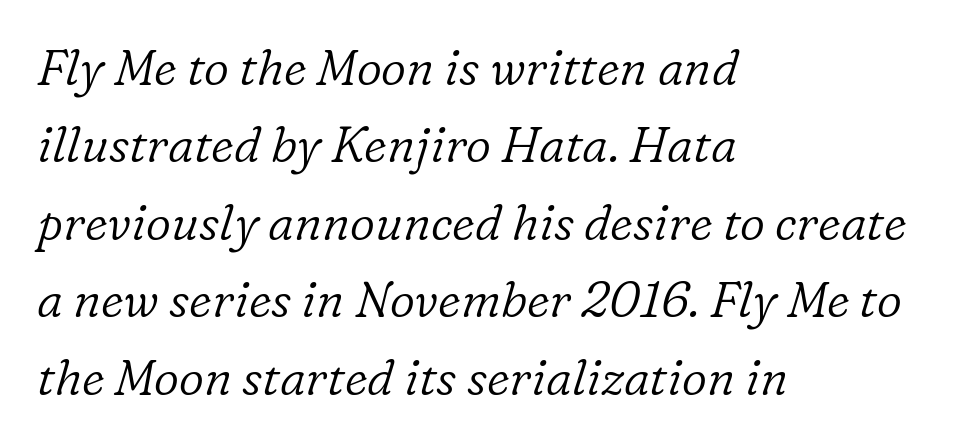
{"serif": "yes", "italic": "yes", "lean": "right", "slant_degrees": 16, "bold": "no", "weight": "light", "width": "normal", "stroke_contrast": "low", "x_height": "medium", "monospaced": "no", "underline": "no", "align": "left", "line_spacing": "normal", "line_spacing_ratio": 1.58, "letter_spacing": "normal", "letter_spacing_em": 0.0, "glyph_px": 49}
